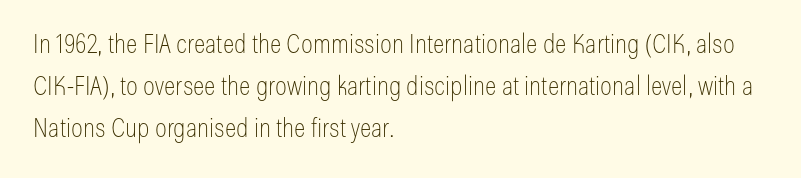
{"italic": "no", "bold": "no", "underline": "no", "align": "left", "line_spacing": "normal", "line_spacing_ratio": 1.56, "letter_spacing": "normal", "letter_spacing_em": 0.0, "glyph_px": 27}
